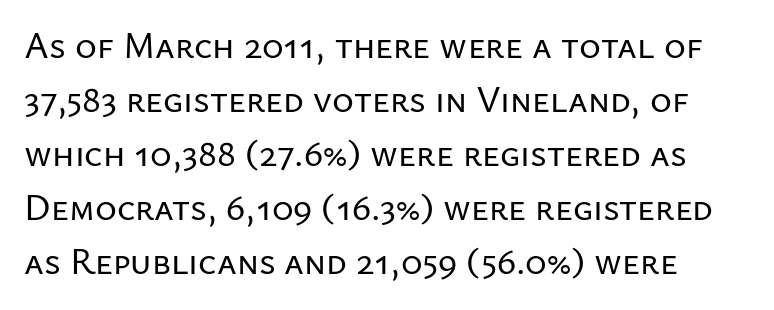
Q: Is the text italic (slanted)? A: No, it is upright.
Q: Is the typeface a serif or a sans-serif typeface? A: Sans-serif.
Q: Is the text underlined? A: No.
Q: Is the spacing between letters normal or unusually wide? A: Normal.
Q: Is the spacing between lines tight, normal or loose? A: Normal.
Q: Width (condensed, normal, or wide)? A: Normal.
Q: Stroke contrast? A: Low.
Q: x-height? A: Medium.
Q: Monospaced? A: No.
